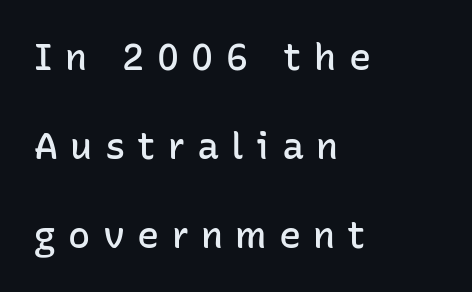
The image shows 37 px semibold sans-serif type, upright; set left-aligned, loose line spacing (2.4x), unusually wide letter spacing (+0.33 em), not underlined; low stroke contrast and a medium x-height.
